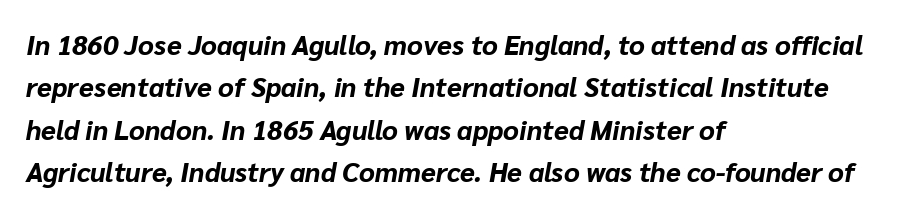
Q: Is the text bold? A: Yes.
Q: Is the text italic (slanted)? A: Yes, it leans right by about 10 degrees.
Q: Is the text underlined? A: No.
Q: How is the paragraph aligned? A: Left-aligned.
Q: Is the spacing between letters normal or unusually wide? A: Normal.
Q: Is the spacing between lines tight, normal or loose? A: Normal.
